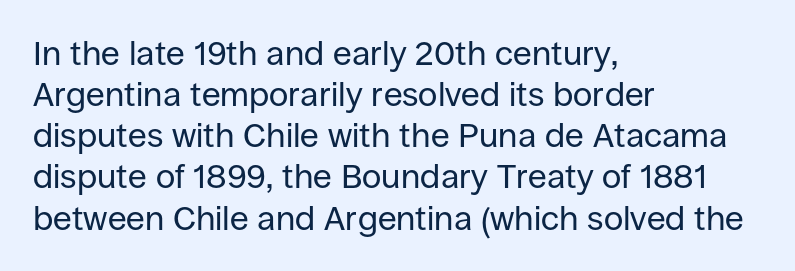
{"serif": "no", "italic": "no", "bold": "no", "weight": "regular", "width": "normal", "stroke_contrast": "low", "x_height": "large", "monospaced": "no", "underline": "no", "align": "left", "line_spacing_ratio": 1.21, "letter_spacing": "normal", "letter_spacing_em": 0.0, "glyph_px": 34}
